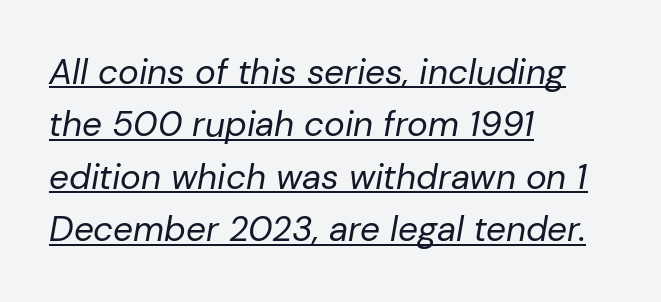
The letterforms sit at book weight or below. It's the slanting kind of type. The designer left line spacing at the default. Is the letter spacing exaggerated? No — it looks like the ordinary default. The passage shown is typed in a proportional face where columns would drift. The rendering uses the underline text-decoration.
